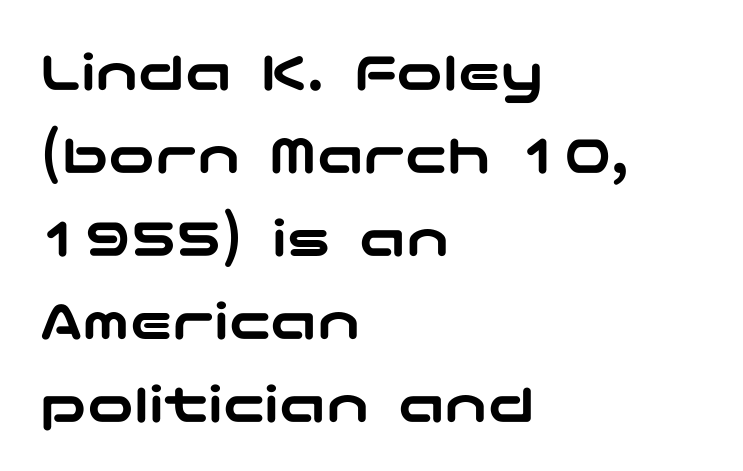
Vertical spacing — default. The typesetter chose a ragged-right arrangement here. The characters display no serif detailing; their extremities are plain. The letterforms sit shoulder to shoulder at normal distance. Any mark beneath the type? The region is blank. The letters stand straight up with perfectly vertical stems.
